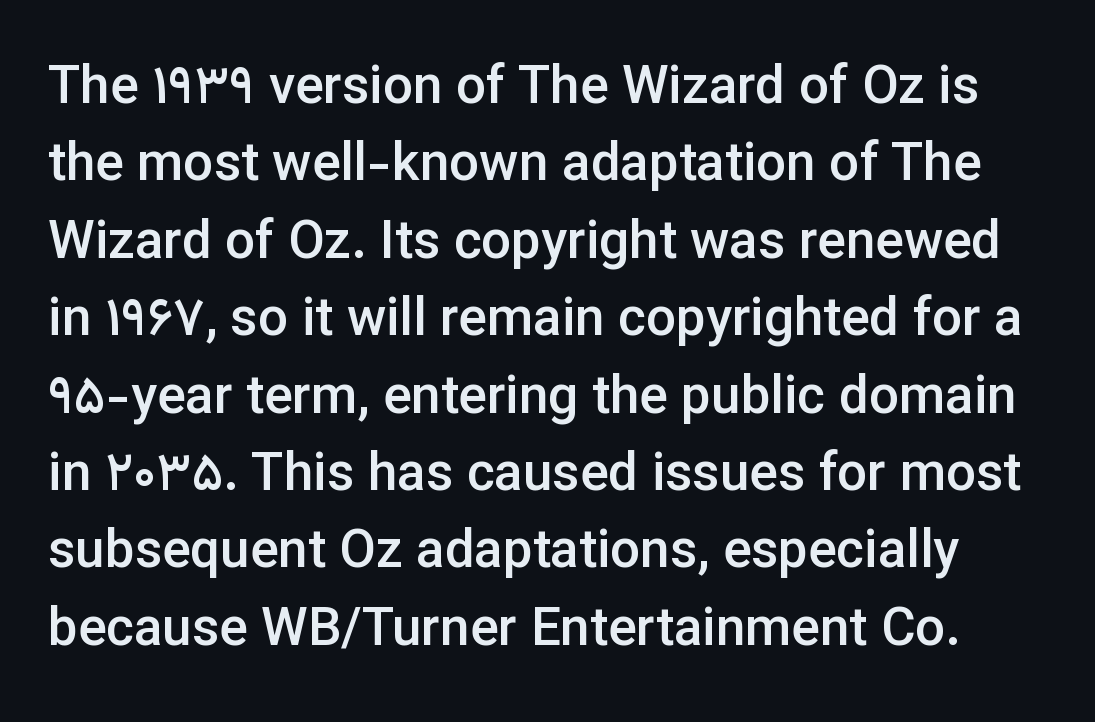
The image shows 53 px semibold sans-serif type, upright; set normal line spacing (1.46x), normal letter spacing, not underlined; low stroke contrast and a medium x-height.
